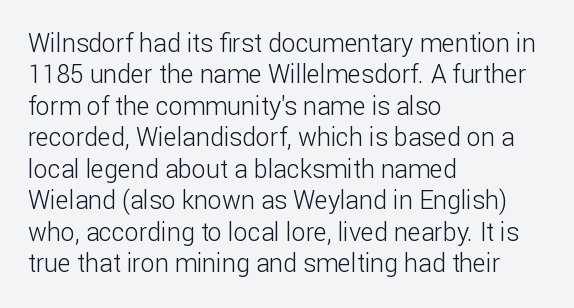
No letter is thick-stroked: the sample isn't bold. This is roman type, the default non-slanted kind. One glance says typical: line gaps are just what's usual. Plain, unruled lines of type. This sample is left-justified, so line endings fall wherever the words run out.
